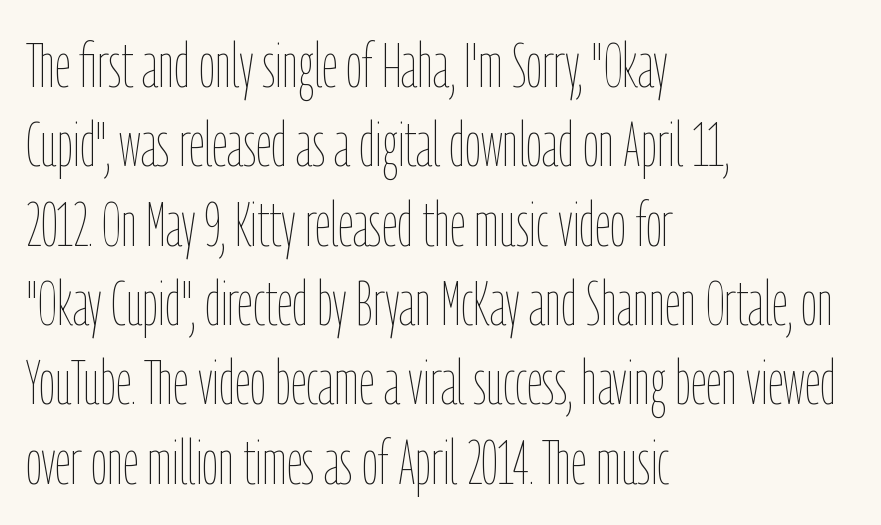
{"italic": "no", "bold": "no", "weight": "thin", "width": "condensed", "stroke_contrast": "low", "x_height": "medium", "monospaced": "no", "underline": "no", "align": "left", "line_spacing": "normal", "line_spacing_ratio": 1.28, "letter_spacing": "normal", "letter_spacing_em": 0.0, "glyph_px": 62}
